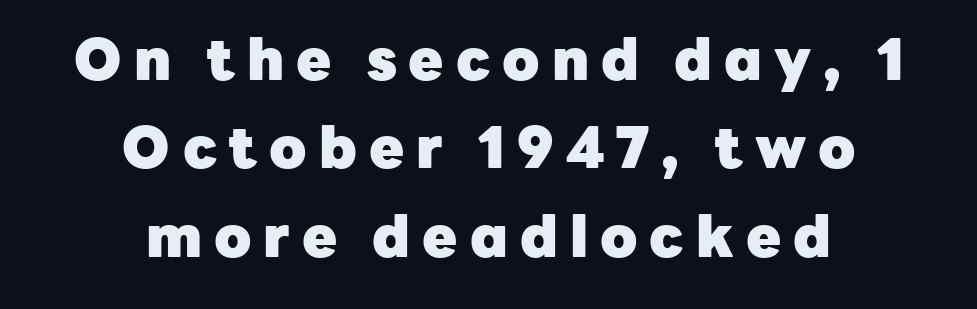
Q: Is the text bold? A: Yes.
Q: Is the text italic (slanted)? A: No, it is upright.
Q: Is the typeface a serif or a sans-serif typeface? A: Sans-serif.
Q: Is the text underlined? A: No.
Q: How is the paragraph aligned? A: Centered.
Q: Is the spacing between letters normal or unusually wide? A: Unusually wide.
Q: Is the spacing between lines tight, normal or loose? A: Normal.
Q: Width (condensed, normal, or wide)? A: Normal.
Q: Stroke contrast? A: Low.
Q: x-height? A: Medium.
Q: Monospaced? A: No.
